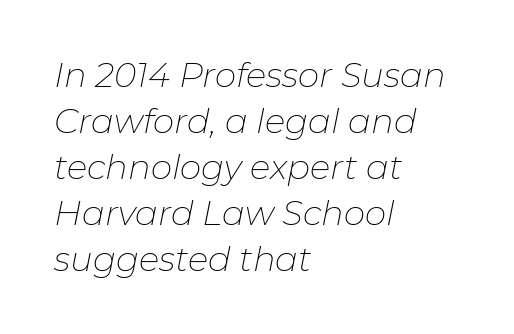
The image shows 34 px thin type, italic (leaning right); set left-aligned, normal line spacing (1.35x), normal letter spacing, not underlined; low stroke contrast and a medium x-height.
